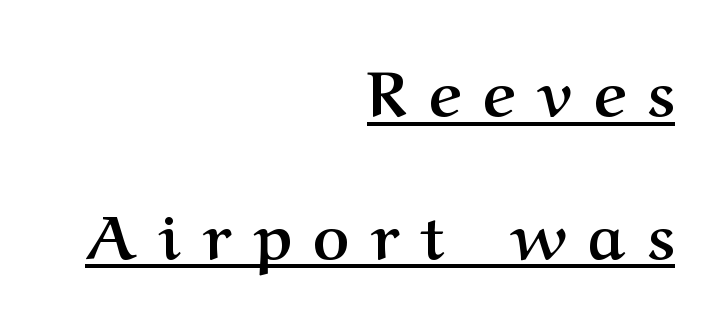
{"serif": "yes", "italic": "no", "bold": "yes", "weight": "semibold", "width": "normal", "stroke_contrast": "medium", "x_height": "medium", "monospaced": "no", "underline": "yes", "align": "right", "line_spacing": "loose", "line_spacing_ratio": 2.3, "letter_spacing": "wide", "letter_spacing_em": 0.36, "glyph_px": 62}
